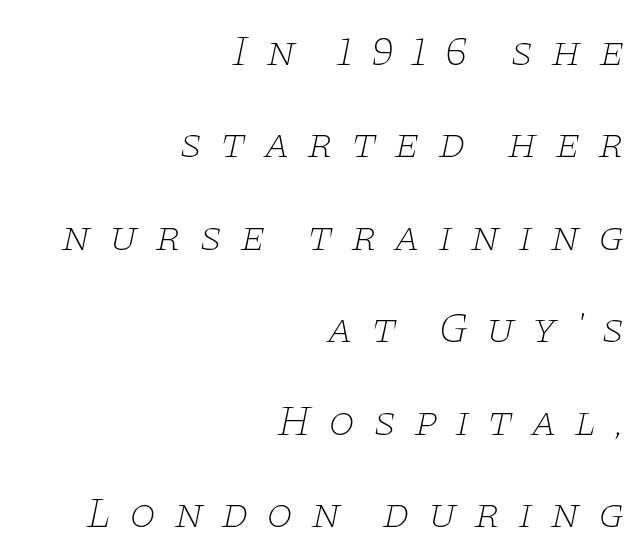
How would I describe the line gaps? Wide and relaxed. Is the type slanted? Yes — the strokes lean at a clear angle. If you drew a ruler down the right edge, every line would touch it. Classification — serif. This is not heavy type; no bold has been used. Compared with typical body copy, the letter spacing here is much looser.
